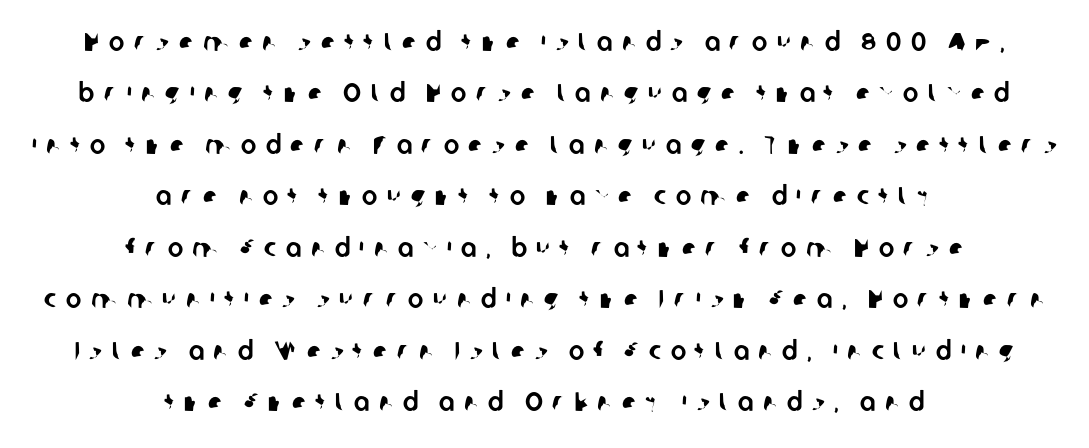
The image shows 26 px text type; set centered, loose line spacing (1.98x), unusually wide letter spacing (+0.36 em), not underlined.
